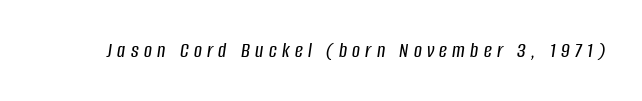
The image shows 22 px text type, italic (leaning right); set unusually wide letter spacing (+0.24 em), not underlined.
